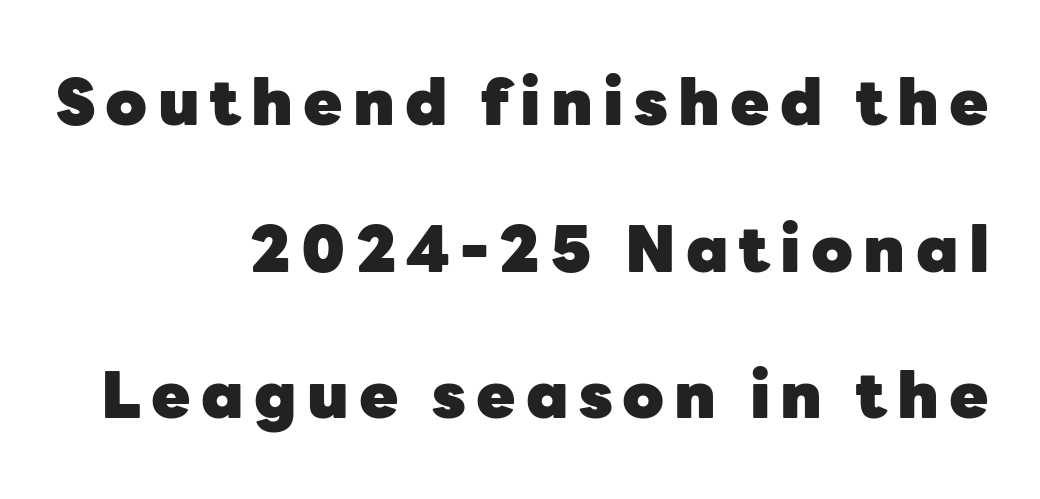
{"serif": "no", "italic": "no", "bold": "yes", "weight": "heavy", "width": "normal", "stroke_contrast": "low", "x_height": "medium", "monospaced": "no", "underline": "no", "align": "right", "line_spacing": "loose", "line_spacing_ratio": 2.29, "glyph_px": 64}
